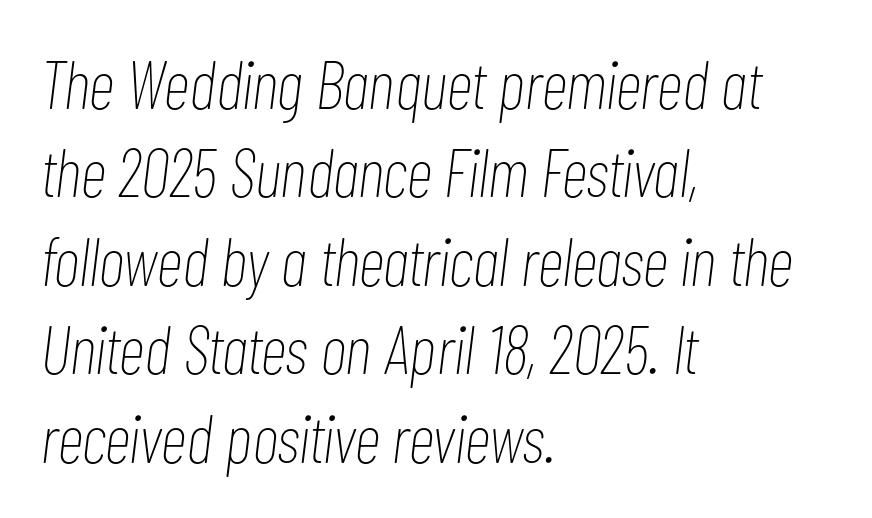
The image shows 68 px thin, condensed type, italic (leaning right); set left-aligned, normal line spacing (1.3x), normal letter spacing, not underlined; low stroke contrast and a medium x-height.
